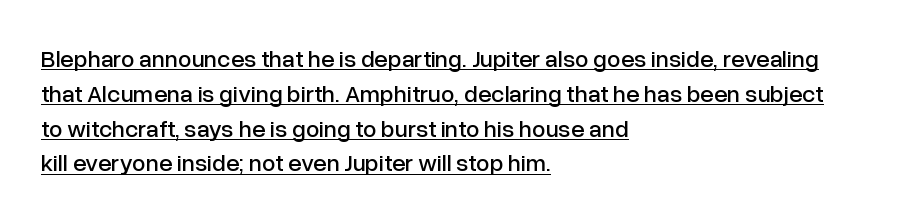
{"italic": "no", "underline": "yes", "align": "left", "line_spacing": "normal", "line_spacing_ratio": 1.45, "letter_spacing": "normal", "letter_spacing_em": 0.0, "glyph_px": 24}
